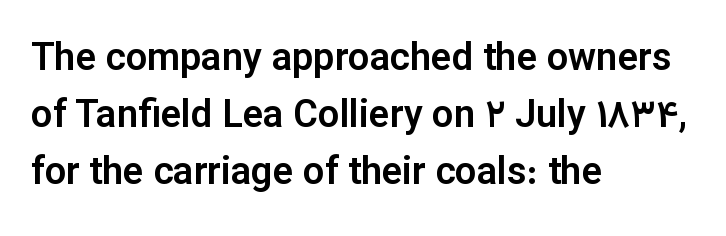
Q: Is the text italic (slanted)? A: No, it is upright.
Q: Is the typeface a serif or a sans-serif typeface? A: Sans-serif.
Q: Is the text underlined? A: No.
Q: How is the paragraph aligned? A: Left-aligned.
Q: Is the spacing between letters normal or unusually wide? A: Normal.
Q: Is the spacing between lines tight, normal or loose? A: Normal.
Q: Width (condensed, normal, or wide)? A: Normal.
Q: Stroke contrast? A: Low.
Q: x-height? A: Medium.
Q: Monospaced? A: No.
